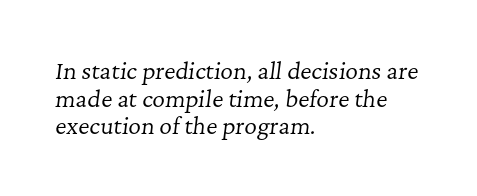
Alignment: flush left. The designer left line spacing at the default. The glyphs look as if they've been sheared to an angle. Stem width sits at or under what a default text font uses.
